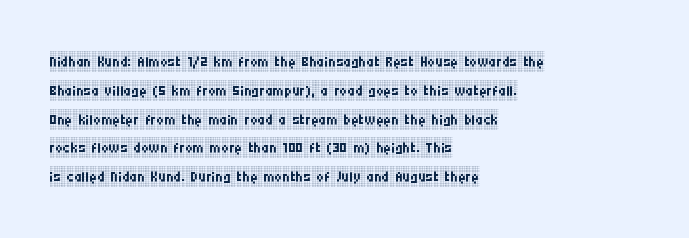
Q: Is the text bold? A: No.
Q: Is the text italic (slanted)? A: No, it is upright.
Q: Is the text underlined? A: No.
Q: How is the paragraph aligned? A: Left-aligned.
Q: Is the spacing between letters normal or unusually wide? A: Normal.
Q: Is the spacing between lines tight, normal or loose? A: Normal.
